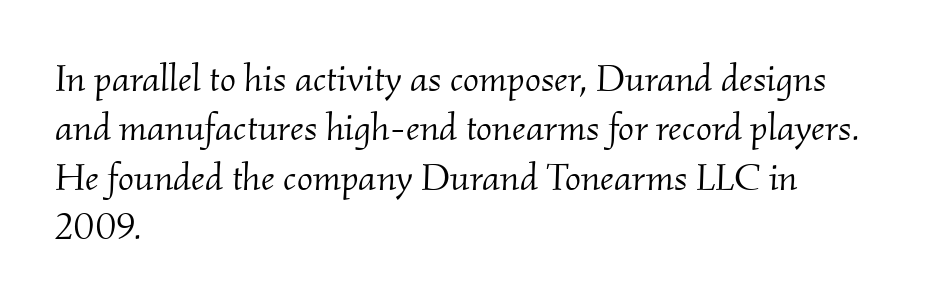
{"serif": "yes", "italic": "yes", "lean": "right", "slant_degrees": 2, "bold": "no", "weight": "light", "width": "normal", "stroke_contrast": "medium", "x_height": "small", "monospaced": "no", "underline": "no", "align": "left", "line_spacing": "normal", "line_spacing_ratio": 1.3, "letter_spacing": "normal", "letter_spacing_em": 0.0, "glyph_px": 38}
